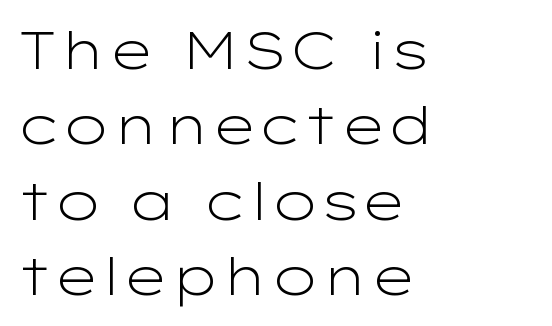
The image shows 52 px light, wide sans-serif type, upright; set left-aligned, normal line spacing (1.45x), normal letter spacing, not underlined; low stroke contrast and a medium x-height.
